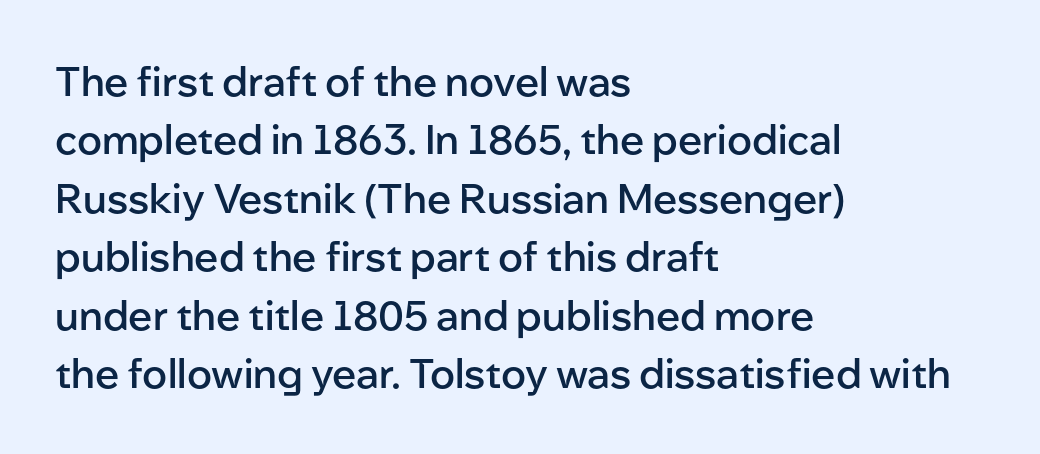
{"serif": "no", "italic": "no", "bold": "semi", "weight": "semibold", "width": "normal", "stroke_contrast": "low", "x_height": "medium", "monospaced": "no", "underline": "no", "align": "left", "line_spacing": "normal", "line_spacing_ratio": 1.46, "letter_spacing": "normal", "letter_spacing_em": 0.0, "glyph_px": 40}
